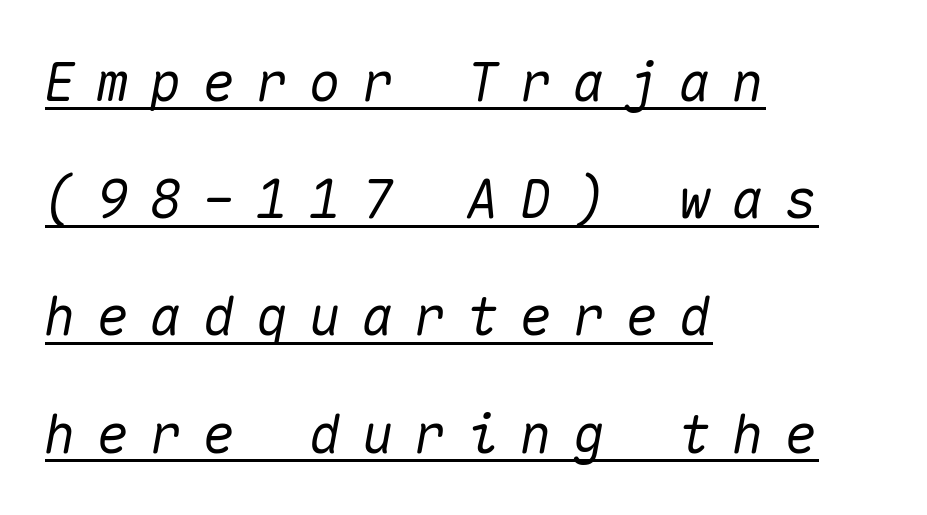
Q: Is the text italic (slanted)? A: Yes, it leans right by about 10 degrees.
Q: Is the text underlined? A: Yes.
Q: How is the paragraph aligned? A: Left-aligned.
Q: Is the spacing between letters normal or unusually wide? A: Unusually wide.
Q: Is the spacing between lines tight, normal or loose? A: Loose.
Q: Width (condensed, normal, or wide)? A: Normal.
Q: Stroke contrast? A: Medium.
Q: x-height? A: Medium.
Q: Monospaced? A: Yes.
